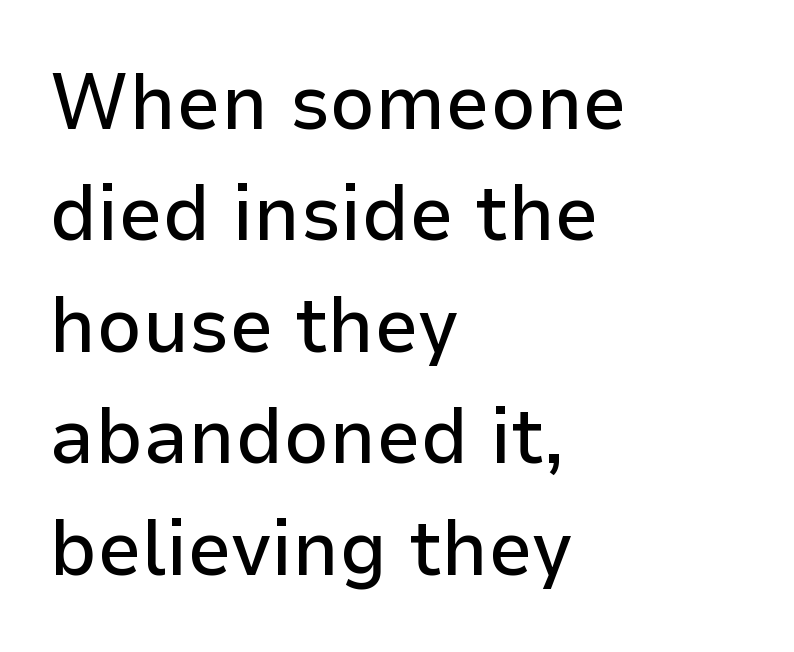
Q: Is the text italic (slanted)? A: No, it is upright.
Q: Is the typeface a serif or a sans-serif typeface? A: Sans-serif.
Q: Is the text underlined? A: No.
Q: How is the paragraph aligned? A: Left-aligned.
Q: Is the spacing between letters normal or unusually wide? A: Normal.
Q: Is the spacing between lines tight, normal or loose? A: Normal.
Q: Width (condensed, normal, or wide)? A: Normal.
Q: Stroke contrast? A: Low.
Q: x-height? A: Medium.
Q: Monospaced? A: No.
